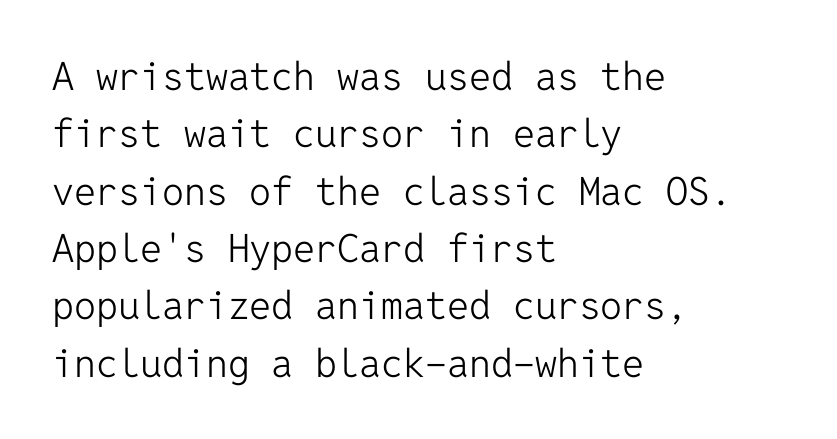
Q: Is the text bold? A: No.
Q: Is the text italic (slanted)? A: No, it is upright.
Q: Is the typeface a serif or a sans-serif typeface? A: Sans-serif.
Q: Is the text underlined? A: No.
Q: How is the paragraph aligned? A: Left-aligned.
Q: Is the spacing between letters normal or unusually wide? A: Normal.
Q: Is the spacing between lines tight, normal or loose? A: Normal.
Q: Width (condensed, normal, or wide)? A: Normal.
Q: Stroke contrast? A: Low.
Q: x-height? A: Medium.
Q: Monospaced? A: Yes.
